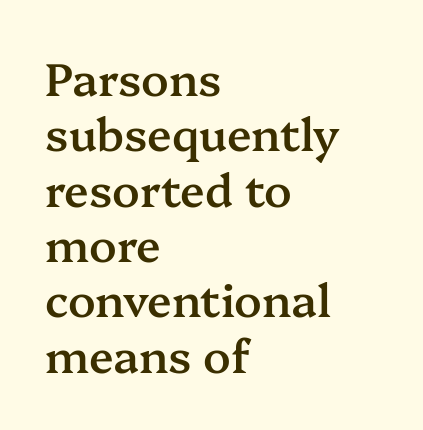
Q: Is the text bold? A: Semi-bold.
Q: Is the text italic (slanted)? A: No, it is upright.
Q: Is the typeface a serif or a sans-serif typeface? A: Serif.
Q: Is the text underlined? A: No.
Q: How is the paragraph aligned? A: Left-aligned.
Q: Is the spacing between letters normal or unusually wide? A: Normal.
Q: Width (condensed, normal, or wide)? A: Normal.
Q: Stroke contrast? A: Medium.
Q: x-height? A: Medium.
Q: Monospaced? A: No.
